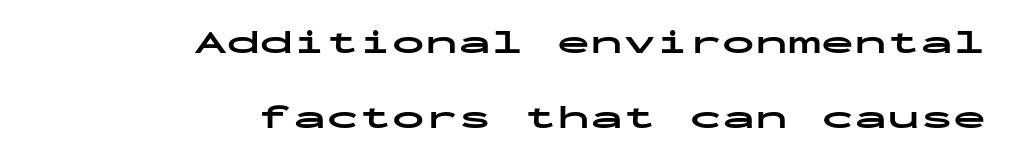
The image shows 33 px bold, wide sans-serif type, upright, monospaced; set right-aligned, loose line spacing (2.27x), normal letter spacing, not underlined; low stroke contrast and a medium x-height.
